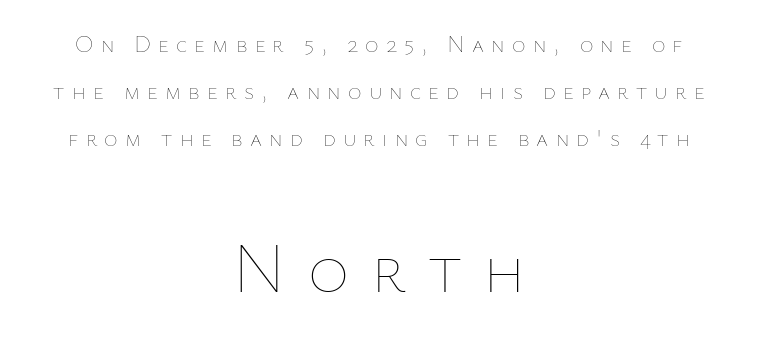
The image shows 70 px thin type, upright; set centered, loose line spacing (2.04x), unusually wide letter spacing (+0.31 em), not underlined; the second (bottom) block is 3.04x larger; low stroke contrast and a medium x-height.
